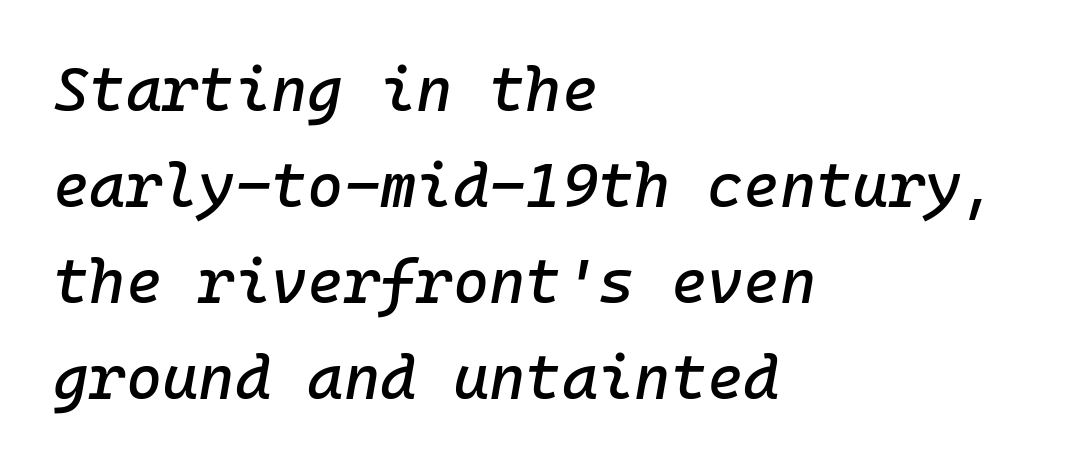
The rendering uses a moderate line-height, typical for paragraphs. A clean baseline with only descenders dipping below it. Fixed-width glyphs throughout — classic coding-font behaviour. What stands out about the letter spacing? Nothing — it is the standard amount.
